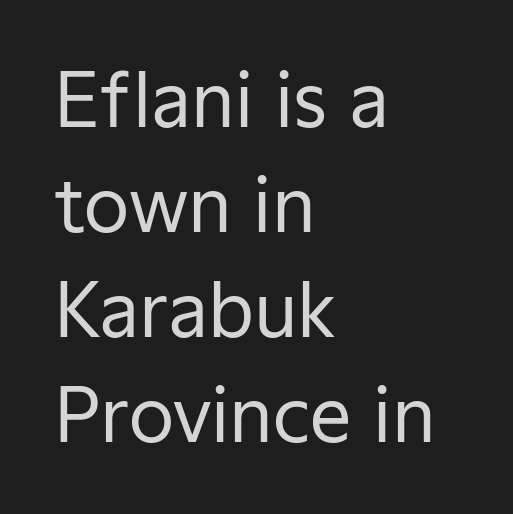
Q: Is the text bold? A: No.
Q: Is the text italic (slanted)? A: No, it is upright.
Q: Is the typeface a serif or a sans-serif typeface? A: Sans-serif.
Q: Is the text underlined? A: No.
Q: How is the paragraph aligned? A: Left-aligned.
Q: Is the spacing between letters normal or unusually wide? A: Normal.
Q: Is the spacing between lines tight, normal or loose? A: Normal.
Q: Width (condensed, normal, or wide)? A: Normal.
Q: Stroke contrast? A: Low.
Q: x-height? A: Medium.
Q: Monospaced? A: No.
